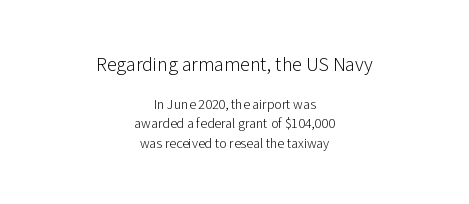
Which margin do the lines hug? Neither — every line sits in the middle. Clear beneath every line of the passage. Weight: regular or lighter. Inter-character spacing is left at the font's built-in metrics. If you drew a line through each stem, it would be perfectly vertical.
